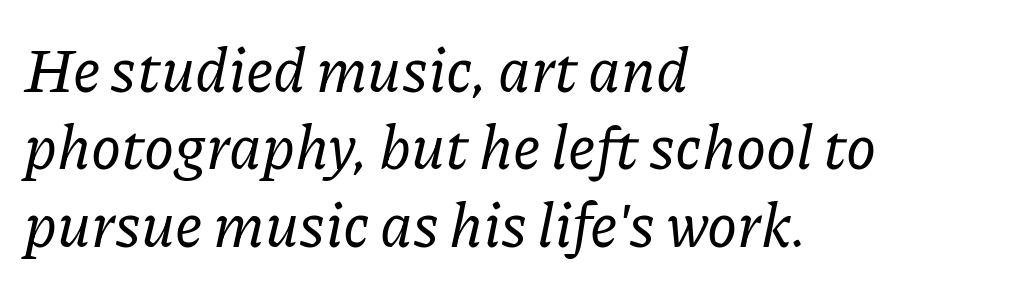
The text carries the slant typical of an italic or oblique font. Vertically, the passage feels balanced, rows spaced as you'd expect. A typesetter would call this proportional, since set widths differ per character. Are there feet on the stems? There are — it's a serif.
